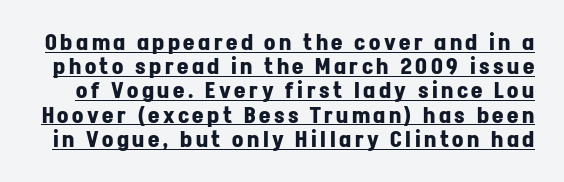
This is underlined copy, the kind a proofreader might mark for attention. The characters look thick and weighty, a clear bold. Posture: upright roman. The block of text is dense from top to bottom, with scant space between rows.
